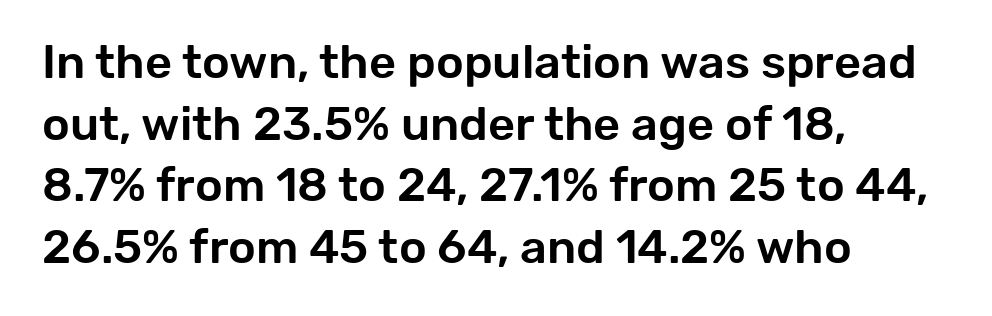
{"serif": "no", "italic": "no", "width": "normal", "stroke_contrast": "low", "x_height": "medium", "monospaced": "no", "underline": "no", "align": "left", "line_spacing": "normal", "line_spacing_ratio": 1.31, "letter_spacing": "normal", "letter_spacing_em": 0.0, "glyph_px": 47}
